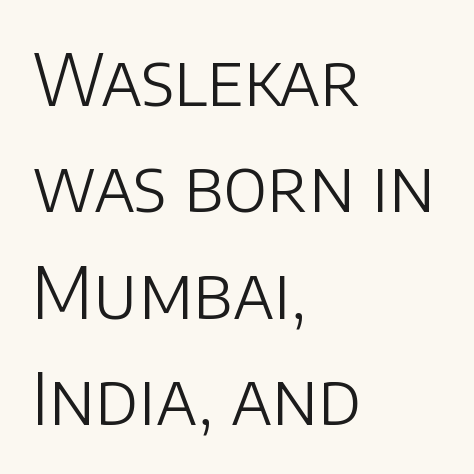
The image shows 71 px light sans-serif type, upright; set left-aligned, normal line spacing (1.5x), normal letter spacing, not underlined; low stroke contrast and a large x-height.
